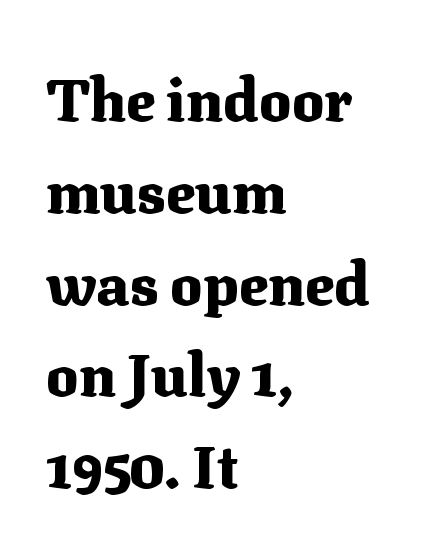
{"serif": "yes", "italic": "no", "bold": "yes", "weight": "heavy", "width": "normal", "stroke_contrast": "medium", "x_height": "medium", "monospaced": "no", "underline": "no", "align": "left", "line_spacing": "normal", "line_spacing_ratio": 1.53, "letter_spacing": "normal", "letter_spacing_em": 0.0, "glyph_px": 60}
